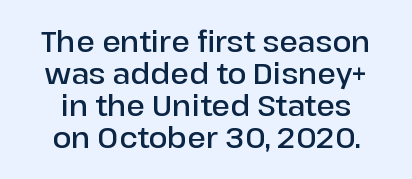
The image shows 28 px semibold sans-serif type, upright; set centered, tight line spacing (1.14x), normal letter spacing, not underlined; low stroke contrast and a medium x-height.
